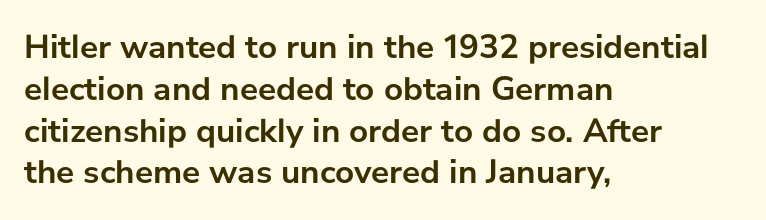
Q: Is the text bold? A: Yes.
Q: Is the text italic (slanted)? A: No, it is upright.
Q: Is the typeface a serif or a sans-serif typeface? A: Sans-serif.
Q: Is the text underlined? A: No.
Q: How is the paragraph aligned? A: Left-aligned.
Q: Is the spacing between letters normal or unusually wide? A: Normal.
Q: Width (condensed, normal, or wide)? A: Normal.
Q: Stroke contrast? A: Low.
Q: x-height? A: Medium.
Q: Monospaced? A: No.
